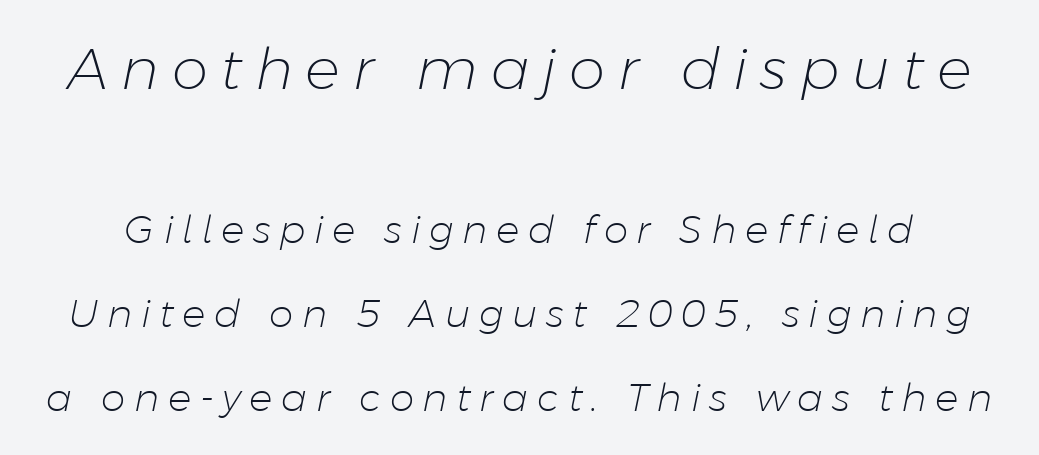
Is this a fixed-width face? No — the glyphs have proportional, varying widths. You can tell it's italic because the verticals aren't actually vertical. Scale decreases going downward across the two blocks. Students, observe: this is what heavily led, spacious text looks like. Weight: not bold — regular or lighter. How are the letters spaced? Widely, with obvious added tracking.
